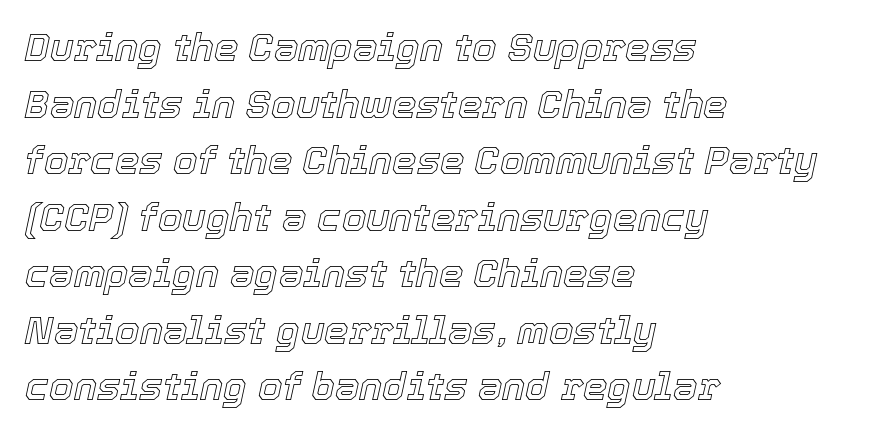
The image shows 39 px text type, italic (leaning right); set left-aligned, normal line spacing (1.45x), normal letter spacing, not underlined; a medium x-height.
